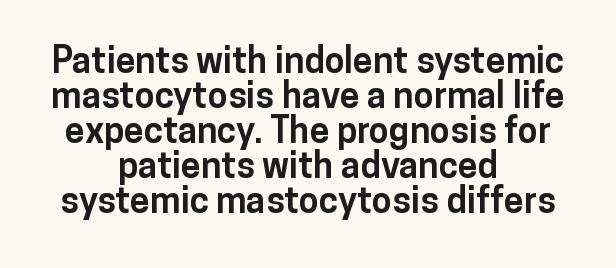
The image shows 36 px bold sans-serif type, upright; set centered, tight line spacing (0.97x), normal letter spacing, not underlined; low stroke contrast and a medium x-height.
